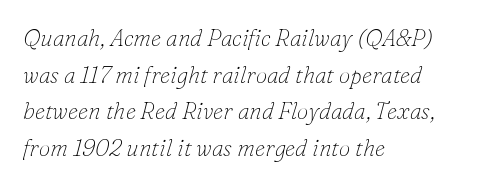
Q: Is the text bold? A: No.
Q: Is the text italic (slanted)? A: Yes, it leans right by about 16 degrees.
Q: Is the text underlined? A: No.
Q: How is the paragraph aligned? A: Left-aligned.
Q: Is the spacing between letters normal or unusually wide? A: Normal.
Q: Is the spacing between lines tight, normal or loose? A: Normal.
